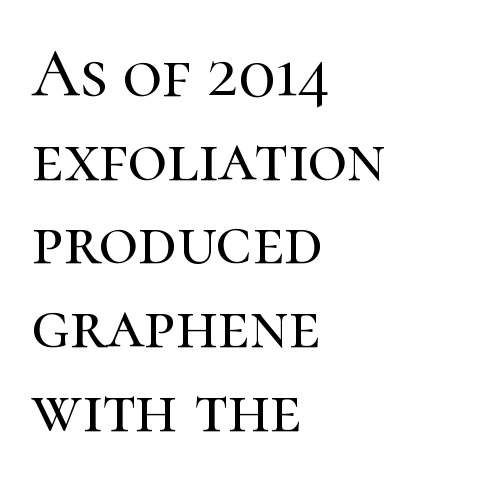
The image shows 68 px serif type, upright; set left-aligned, line spacing 1.23x, normal letter spacing, not underlined; high stroke contrast and a medium x-height.
